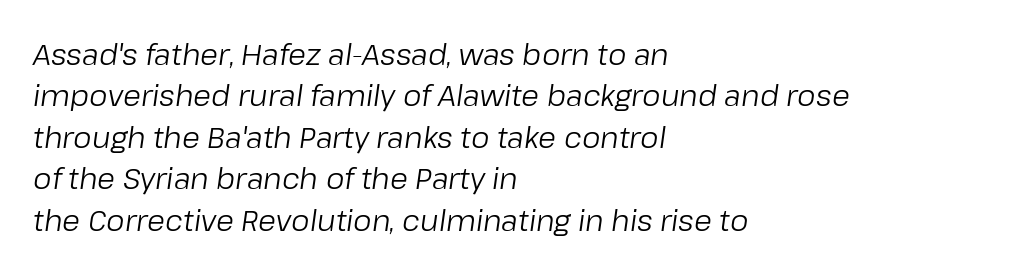
Q: Is the text bold? A: No.
Q: Is the text italic (slanted)? A: Yes, it leans right by about 8 degrees.
Q: Is the text underlined? A: No.
Q: How is the paragraph aligned? A: Left-aligned.
Q: Is the spacing between letters normal or unusually wide? A: Normal.
Q: Is the spacing between lines tight, normal or loose? A: Normal.
Q: Width (condensed, normal, or wide)? A: Normal.
Q: Stroke contrast? A: Low.
Q: x-height? A: Medium.
Q: Monospaced? A: No.
